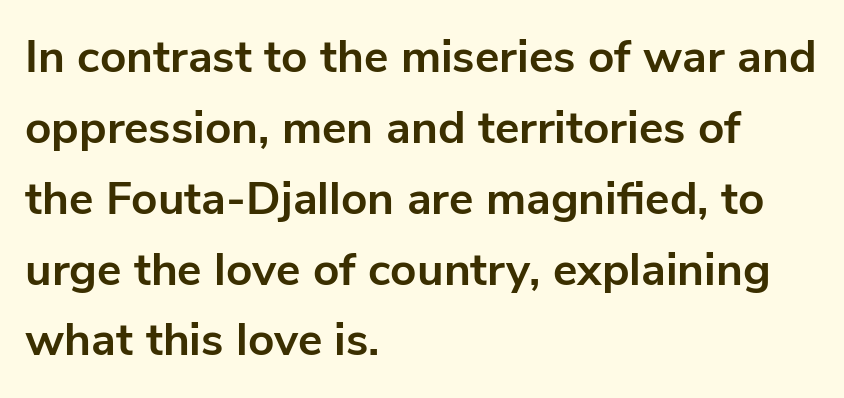
Q: Is the text bold? A: Yes.
Q: Is the text italic (slanted)? A: No, it is upright.
Q: Is the typeface a serif or a sans-serif typeface? A: Sans-serif.
Q: Is the text underlined? A: No.
Q: How is the paragraph aligned? A: Left-aligned.
Q: Is the spacing between letters normal or unusually wide? A: Normal.
Q: Is the spacing between lines tight, normal or loose? A: Normal.
Q: Width (condensed, normal, or wide)? A: Normal.
Q: Stroke contrast? A: Low.
Q: x-height? A: Medium.
Q: Monospaced? A: No.
